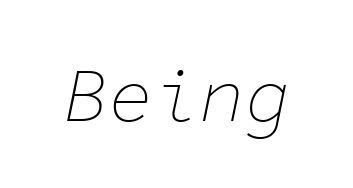
The image shows 76 px thin type, italic (leaning right), monospaced; set normal letter spacing, not underlined; low stroke contrast and a medium x-height.
